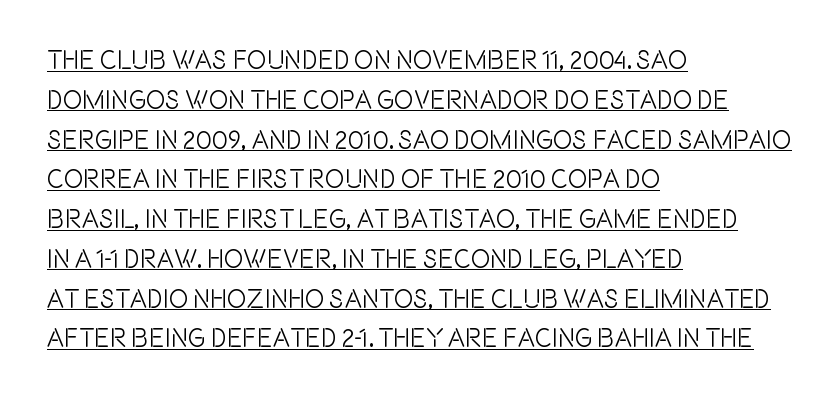
The image shows 26 px text type, upright; set left-aligned, normal line spacing (1.53x), normal letter spacing, underlined.
